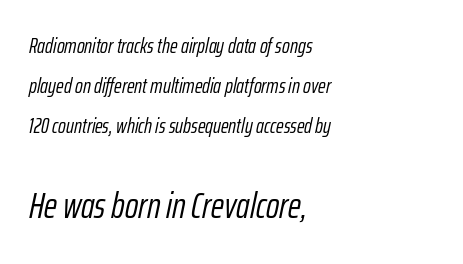
{"italic": "yes", "lean": "right", "slant_degrees": 12, "bold": "no", "weight": "light", "width": "condensed", "stroke_contrast": "low", "x_height": "medium", "monospaced": "no", "underline": "no", "align": "left", "line_spacing": "loose", "line_spacing_ratio": 1.9, "letter_spacing": "normal", "letter_spacing_em": 0.0, "larger_block": "second", "size_ratio": 1.71, "glyph_px": 36}
